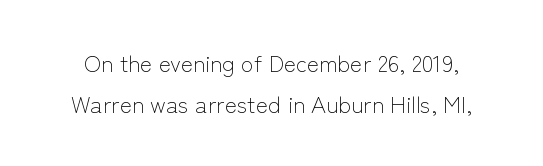
The image shows 23 px text type, upright; set line spacing 1.79x, normal letter spacing, not underlined.
